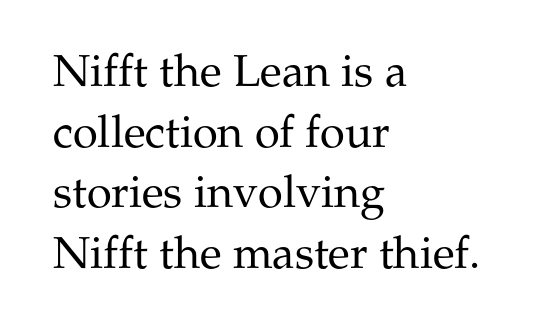
The image shows 45 px regular-weight serif type, upright; set left-aligned, normal line spacing (1.35x), normal letter spacing, not underlined; medium stroke contrast and a medium x-height.
